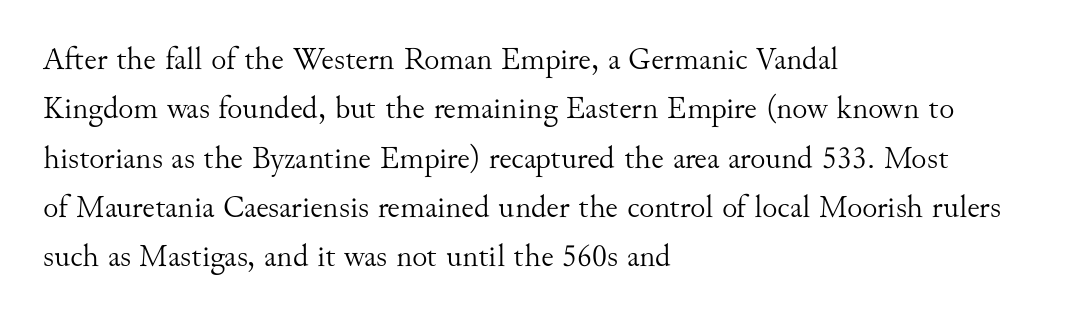
{"serif": "yes", "italic": "no", "bold": "no", "weight": "light", "width": "normal", "stroke_contrast": "medium", "x_height": "small", "monospaced": "no", "underline": "no", "align": "left", "line_spacing": "normal", "line_spacing_ratio": 1.54, "letter_spacing": "normal", "letter_spacing_em": 0.0, "glyph_px": 32}
